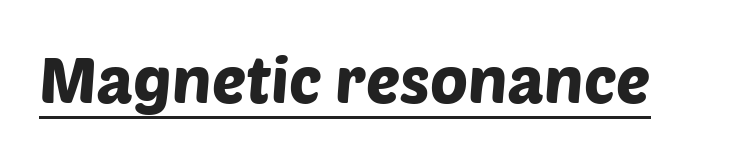
{"serif": "no", "width": "normal", "stroke_contrast": "low", "x_height": "large", "monospaced": "no", "underline": "yes", "letter_spacing": "normal", "letter_spacing_em": 0.0, "glyph_px": 64}
